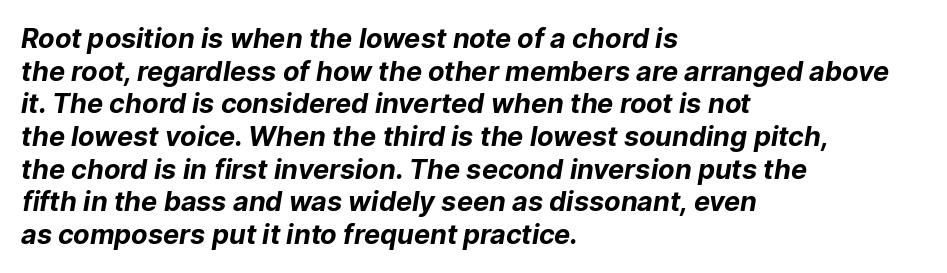
The image shows 27 px bold type; set left-aligned, line spacing 1.21x, normal letter spacing, not underlined.
